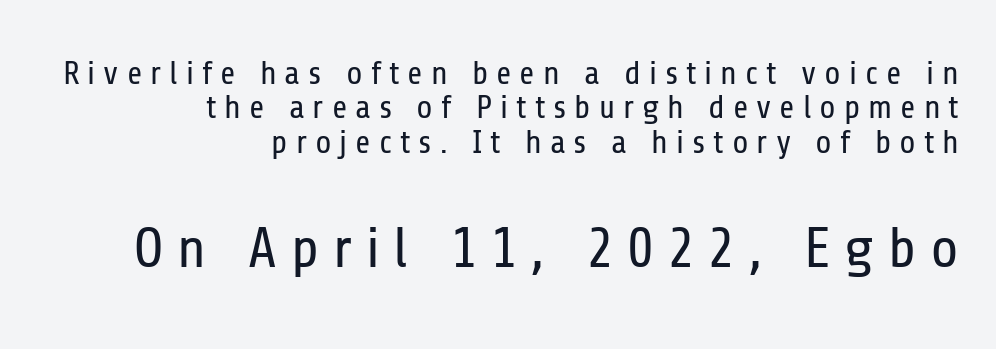
Q: Is the text bold? A: No.
Q: Is the text italic (slanted)? A: No, it is upright.
Q: Is the typeface a serif or a sans-serif typeface? A: Sans-serif.
Q: Is the text underlined? A: No.
Q: How is the paragraph aligned? A: Right-aligned.
Q: Is the spacing between letters normal or unusually wide? A: Unusually wide.
Q: Is the spacing between lines tight, normal or loose? A: Tight.
Q: Which block of text is set in a larger size, the first (top) or the second (bottom)? A: The second (bottom) one.
Q: Width (condensed, normal, or wide)? A: Condensed.
Q: Stroke contrast? A: Low.
Q: x-height? A: Medium.
Q: Monospaced? A: No.
